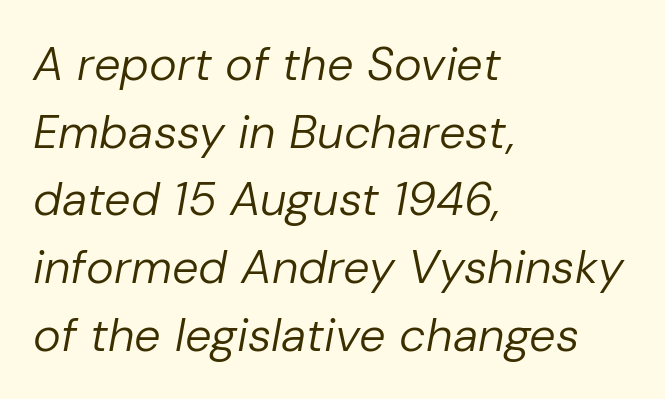
Q: Is the text bold? A: No.
Q: Is the text italic (slanted)? A: Yes, it leans right by about 10 degrees.
Q: Is the text underlined? A: No.
Q: How is the paragraph aligned? A: Left-aligned.
Q: Is the spacing between letters normal or unusually wide? A: Normal.
Q: Is the spacing between lines tight, normal or loose? A: Normal.
Q: Width (condensed, normal, or wide)? A: Normal.
Q: Stroke contrast? A: Low.
Q: x-height? A: Medium.
Q: Monospaced? A: No.
